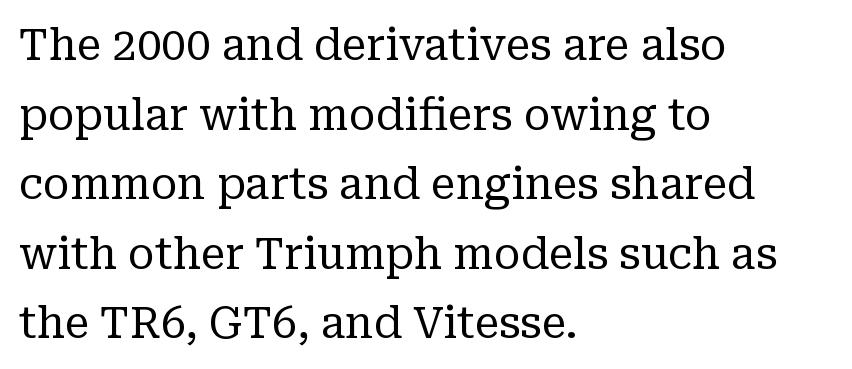
Q: Is the text bold? A: No.
Q: Is the text italic (slanted)? A: No, it is upright.
Q: Is the typeface a serif or a sans-serif typeface? A: Serif.
Q: Is the text underlined? A: No.
Q: How is the paragraph aligned? A: Left-aligned.
Q: Is the spacing between letters normal or unusually wide? A: Normal.
Q: Is the spacing between lines tight, normal or loose? A: Normal.
Q: Width (condensed, normal, or wide)? A: Normal.
Q: Stroke contrast? A: Low.
Q: x-height? A: Medium.
Q: Monospaced? A: No.
